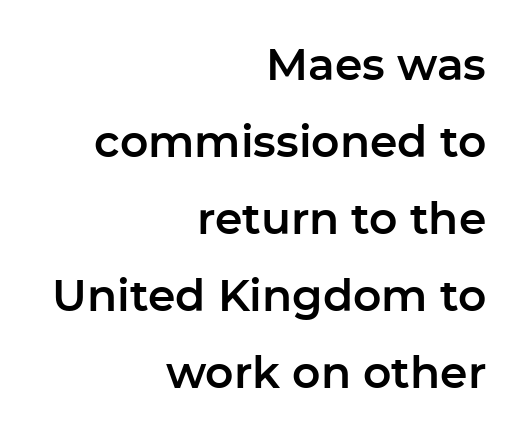
The image shows 44 px sans-serif type, upright; set right-aligned, line spacing 1.75x, normal letter spacing, not underlined; low stroke contrast and a medium x-height.
